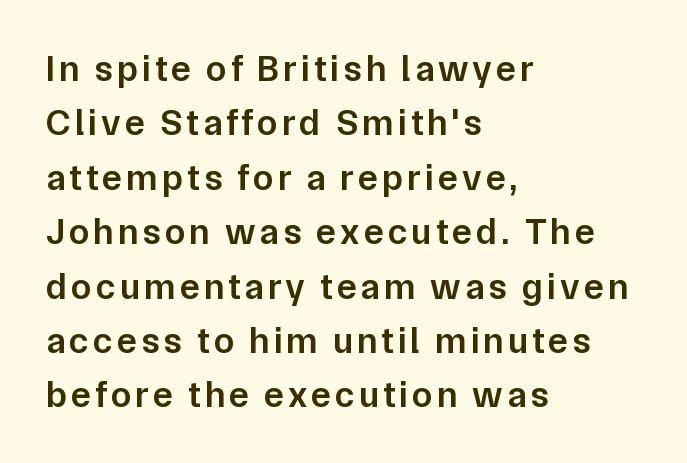
In CSS terms this would be text-align: left. Typographically, this falls in the sans-serif category. Do the characters align in a grid? No, the font is proportional. Is there much room between lines? A standard amount, neither cramped nor airy. Bold? Not quite — semibold, heavier than regular but stopping short. These lines were composed using upright roman letters.
